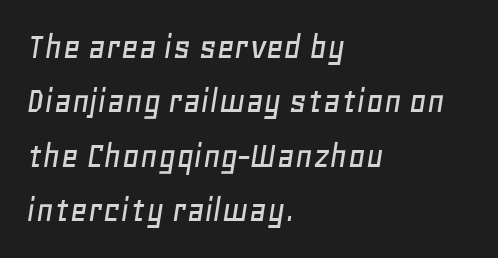
Q: Is the text italic (slanted)? A: Yes, it leans right by about 11 degrees.
Q: Is the text underlined? A: No.
Q: How is the paragraph aligned? A: Left-aligned.
Q: Is the spacing between letters normal or unusually wide? A: Normal.
Q: Is the spacing between lines tight, normal or loose? A: Normal.
Q: Width (condensed, normal, or wide)? A: Normal.
Q: Stroke contrast? A: Low.
Q: x-height? A: Large.
Q: Monospaced? A: No.
